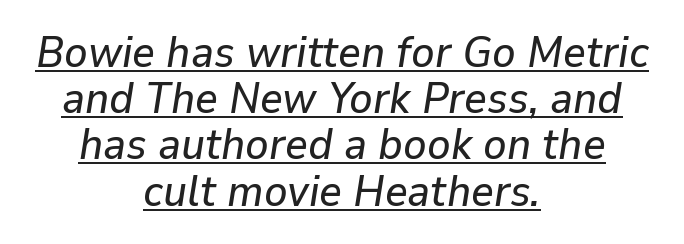
The image shows 44 px text type, italic (leaning right); set centered, tight line spacing (1.05x), normal letter spacing, underlined; low stroke contrast and a medium x-height.
